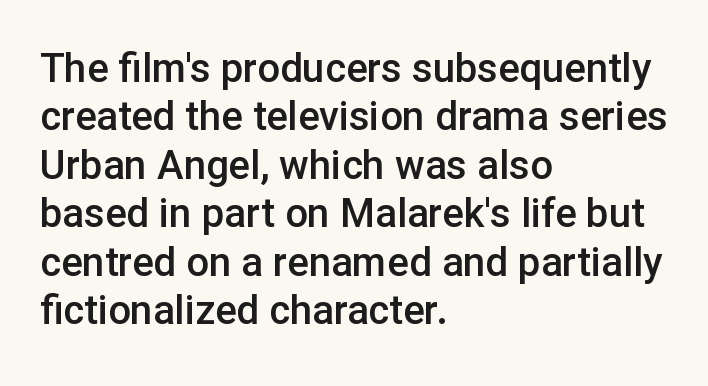
Q: Is the text bold? A: Semi-bold.
Q: Is the text italic (slanted)? A: No, it is upright.
Q: Is the typeface a serif or a sans-serif typeface? A: Sans-serif.
Q: Is the text underlined? A: No.
Q: How is the paragraph aligned? A: Left-aligned.
Q: Is the spacing between letters normal or unusually wide? A: Normal.
Q: Width (condensed, normal, or wide)? A: Normal.
Q: Stroke contrast? A: Low.
Q: x-height? A: Medium.
Q: Monospaced? A: No.
